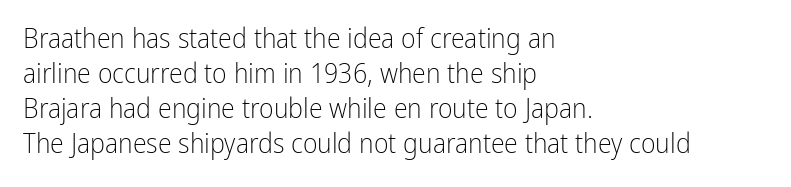
Is this a sans? Yes — the strokes have no serifs. The lines are quadded left. Any mark beneath the type? The region is blank. Weight: not bold — regular or lighter. The rendering uses a moderate line-height, typical for paragraphs.
